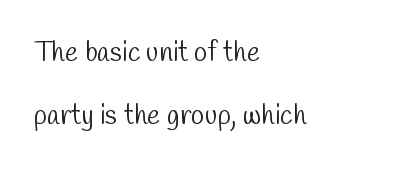
{"serif": "no", "bold": "no", "weight": "light", "width": "condensed", "stroke_contrast": "low", "x_height": "medium", "monospaced": "no", "underline": "no", "align": "left", "line_spacing": "loose", "line_spacing_ratio": 2.25, "letter_spacing": "normal", "letter_spacing_em": 0.0, "glyph_px": 28}
